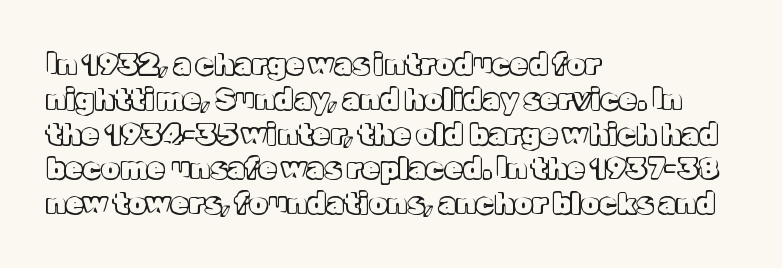
{"italic": "no", "width": "normal", "x_height": "medium", "monospaced": "no", "underline": "no", "align": "left", "line_spacing_ratio": 1.2, "letter_spacing": "normal", "letter_spacing_em": 0.0, "glyph_px": 29}
